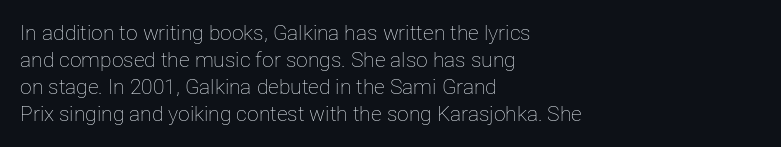
{"italic": "no", "bold": "no", "underline": "no", "align": "left", "line_spacing": "normal", "line_spacing_ratio": 1.28, "letter_spacing": "normal", "letter_spacing_em": 0.0, "glyph_px": 21}
